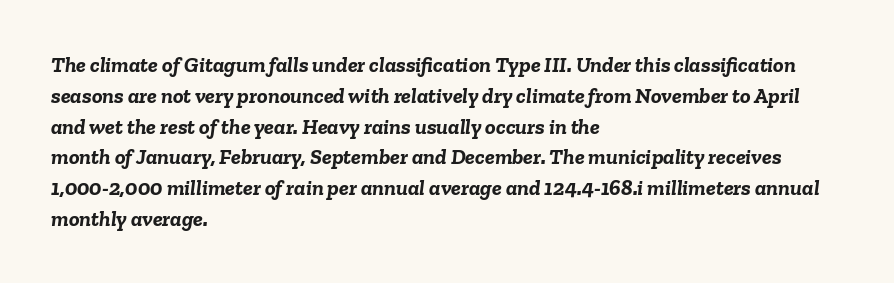
Designer's note — italics engaged. The space between consecutive lines is moderate. These lines stack with their left ends in a neat column. This rendering leaves character spacing at its baseline value. The foot of each line stays bare and open.
